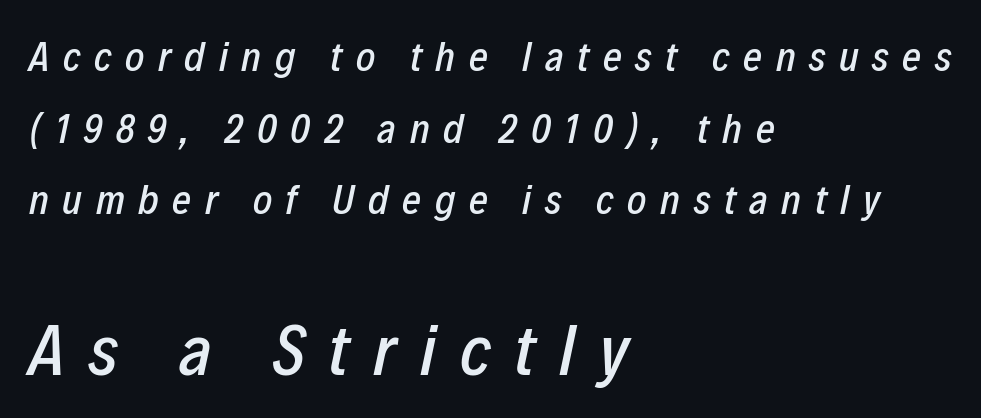
Does the copy run flush right? No — it runs flush left. Caption: expanded tracking, letters set apart. Slant detected: the letters are inclined. A typesetter would call this proportional, since set widths differ per character. The following chunk of copy outweighs the initial chunk in type size. Unmarked baselines from the first word to the last.
